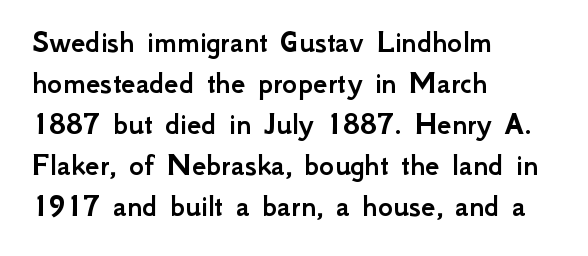
The image shows 32 px sans-serif type, upright; set left-aligned, normal line spacing (1.28x), normal letter spacing, not underlined; low stroke contrast and a small x-height.
